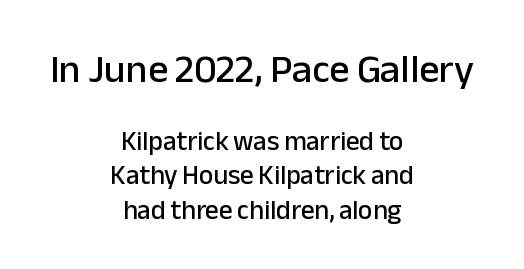
Q: Is the text italic (slanted)? A: No, it is upright.
Q: Is the typeface a serif or a sans-serif typeface? A: Sans-serif.
Q: Is the text underlined? A: No.
Q: How is the paragraph aligned? A: Centered.
Q: Is the spacing between letters normal or unusually wide? A: Normal.
Q: Is the spacing between lines tight, normal or loose? A: Normal.
Q: Which block of text is set in a larger size, the first (top) or the second (bottom)? A: The first (top) one.
Q: Width (condensed, normal, or wide)? A: Normal.
Q: Stroke contrast? A: Low.
Q: x-height? A: Medium.
Q: Monospaced? A: No.
